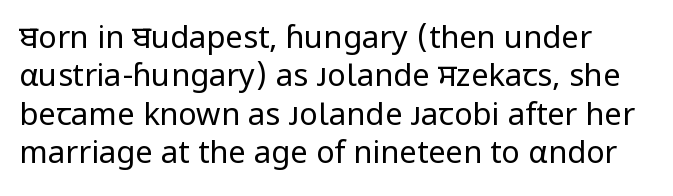
The image shows 31 px regular-weight sans-serif type, upright; set line spacing 1.24x, normal letter spacing, not underlined; low stroke contrast and a medium x-height.
